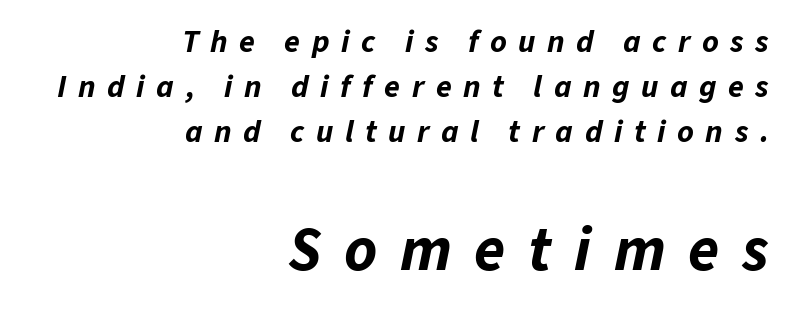
{"italic": "yes", "lean": "right", "slant_degrees": 11, "bold": "yes", "weight": "bold", "width": "normal", "stroke_contrast": "low", "x_height": "medium", "monospaced": "no", "underline": "no", "align": "right", "line_spacing": "normal", "line_spacing_ratio": 1.41, "letter_spacing": "wide", "letter_spacing_em": 0.36, "larger_block": "second", "size_ratio": 1.97, "glyph_px": 63}
